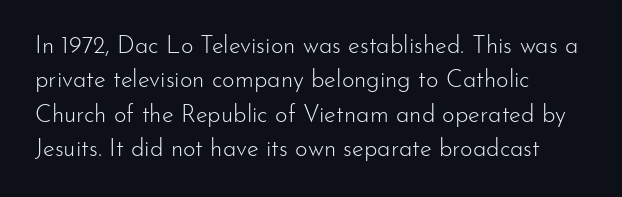
{"italic": "no", "bold": "no", "underline": "no", "align": "left", "line_spacing": "normal", "line_spacing_ratio": 1.43, "letter_spacing": "normal", "letter_spacing_em": 0.0, "glyph_px": 24}
